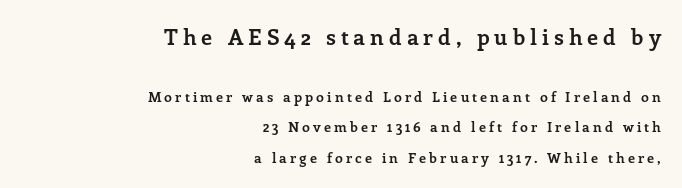
The image shows 22 px bold type, upright; set right-aligned, loose line spacing (2.16x), unusually wide letter spacing (+0.22 em), not underlined; the first (top) block is 1.57x larger.
